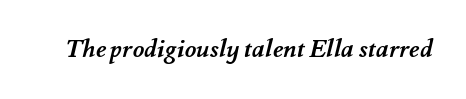
The baseline area is clear. The face used here is rendered with its standard letterfit. The face used here has the dense, thick strokes of a bold.
